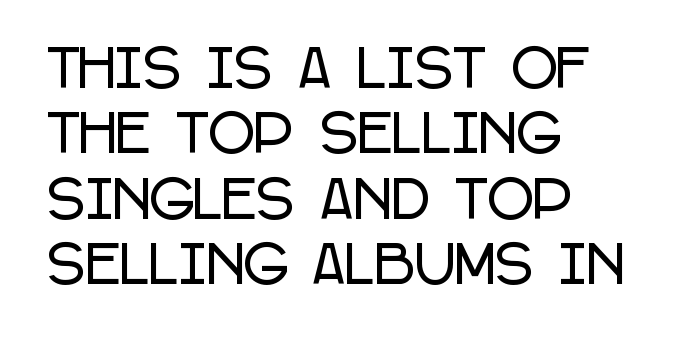
Do the characters align in a grid? No, the font is proportional. The letterforms sit shoulder to shoulder at normal distance. Normally led — the rows are evenly, conventionally spaced. The face used here is a sans, in the tradition of grotesques and geometrics. You can tell it's not italic because the verticals are truly vertical. Which margin do the lines hug? The left one — the right edge is uneven.
